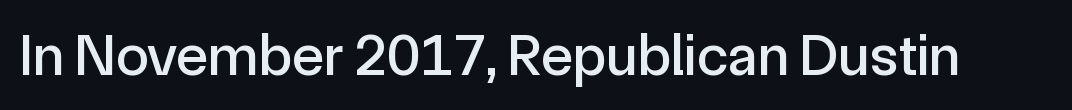
{"serif": "no", "italic": "no", "width": "normal", "x_height": "medium", "monospaced": "no", "underline": "no", "letter_spacing": "normal", "letter_spacing_em": 0.0, "glyph_px": 59}
